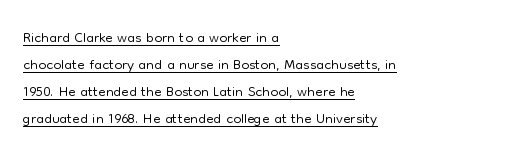
The image shows 22 px text type, upright; set left-aligned, line spacing 1.22x, normal letter spacing, underlined.
